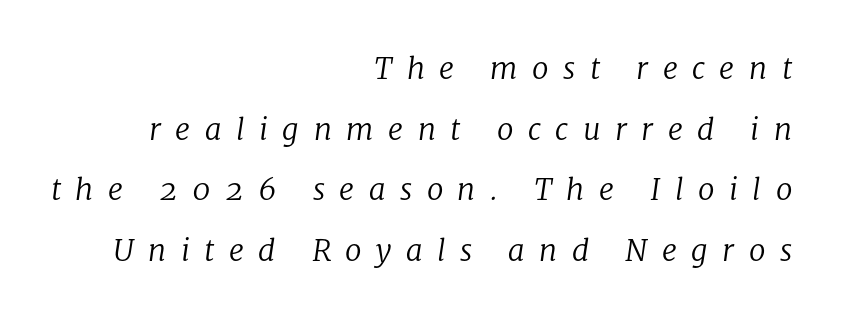
Heaviness? Minimal to ordinary, like unemphasized prose. There's an unmistakable incline to the writing here. This sample has the flowing, uneven cadence of proportional lettering. Small tapered or slab feet sit at the stroke ends, so this counts as serif. The rendering anchors every line to the right-hand side.
